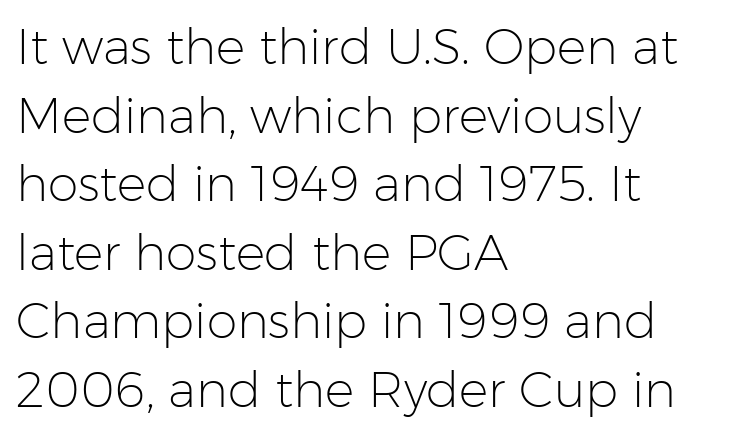
The image shows 49 px light sans-serif type, upright; set left-aligned, normal line spacing (1.4x), normal letter spacing, not underlined; low stroke contrast and a medium x-height.
